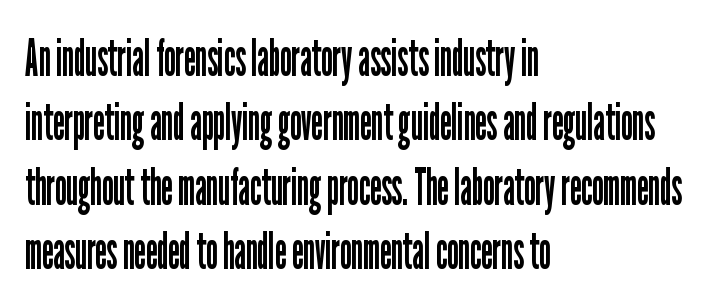
Vertical strokes here are truly vertical. Think of a printed novel: that variable character pitch is what you see here. Nobody drew a line under any word here. The glyphs in this specimen are sans serif. This reads as an unemphasized weight, regular at the heaviest.
